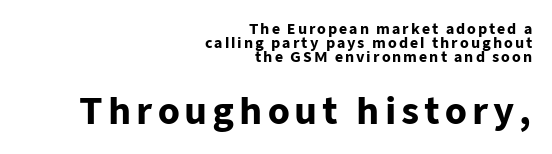
Any mark beneath the type? The region is blank. The sample has been set heavy, in full bold. Here the designer chose a conventional face with non-uniform glyph widths. The designer dialed line spacing down below the default. Is the block centered? No — it sits flush against the right margin. The face used here is a sans, in the tradition of grotesques and geometrics.
